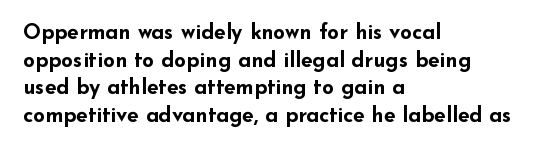
Normally led — the rows are evenly, conventionally spaced. Caption: standard tracking, unaltered. Check the space under the baseline: it is left empty. This sample is left-justified, so line endings fall wherever the words run out. These lines were composed using upright roman letters.
